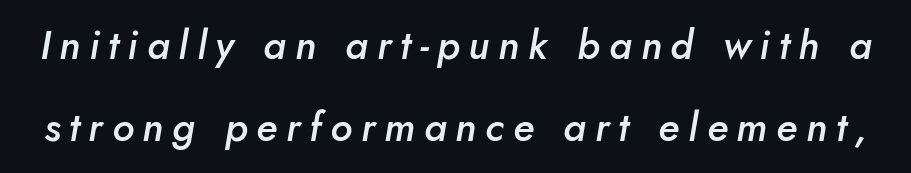
The image shows 40 px semibold type, italic (leaning right); set loose line spacing (2.06x), unusually wide letter spacing (+0.22 em), not underlined; low stroke contrast and a small x-height.
